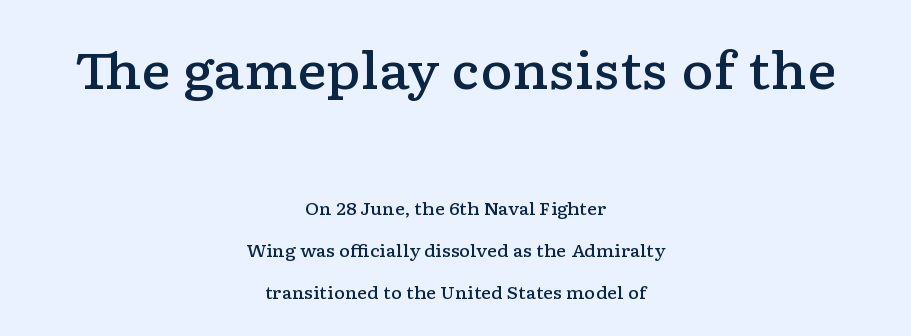
The image shows 50 px semibold, wide serif type, upright; set centered, loose line spacing (2.48x), normal letter spacing, not underlined; the first (top) block is 2.94x larger; low stroke contrast and a medium x-height.
